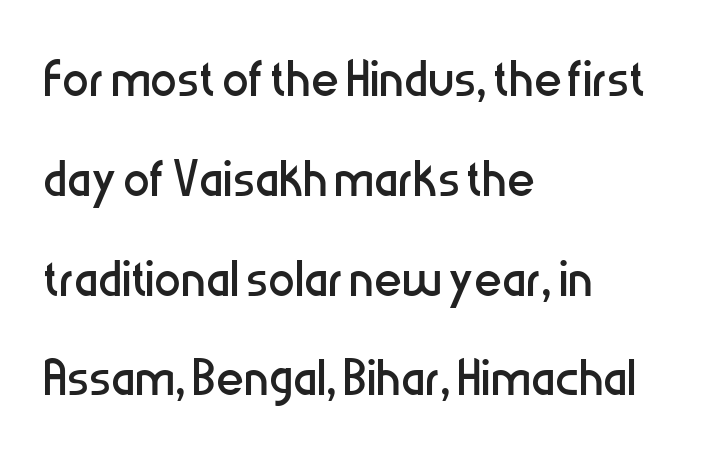
Standard letterfit; no display-style spreading of the glyphs. Regarding leading, the lines here are spaced in the standard way. Decoration check: the copy has no underline. The weight tops out at a normal text grade.
